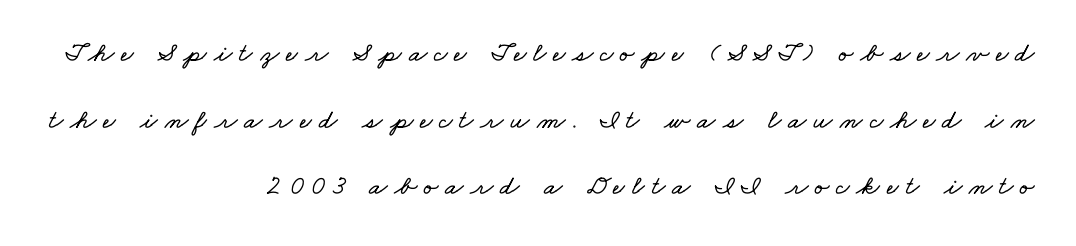
Q: Is the text underlined? A: No.
Q: How is the paragraph aligned? A: Right-aligned.
Q: Is the spacing between letters normal or unusually wide? A: Unusually wide.
Q: Is the spacing between lines tight, normal or loose? A: Loose.
